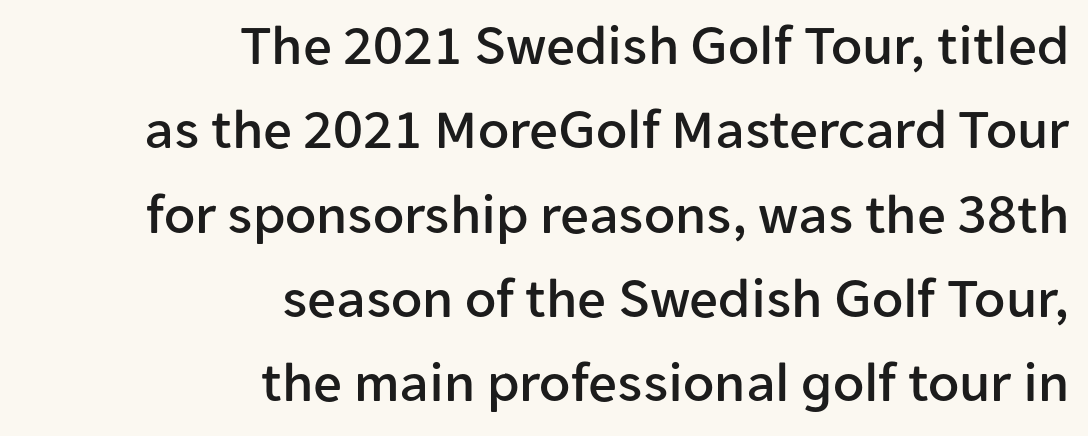
Q: Is the text italic (slanted)? A: No, it is upright.
Q: Is the typeface a serif or a sans-serif typeface? A: Sans-serif.
Q: Is the text underlined? A: No.
Q: How is the paragraph aligned? A: Right-aligned.
Q: Is the spacing between letters normal or unusually wide? A: Normal.
Q: Is the spacing between lines tight, normal or loose? A: Normal.
Q: Width (condensed, normal, or wide)? A: Normal.
Q: Stroke contrast? A: Low.
Q: x-height? A: Medium.
Q: Monospaced? A: No.
